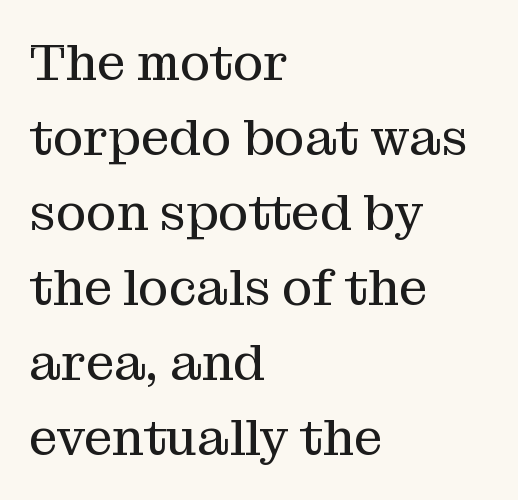
The image shows 51 px regular-weight serif type, upright; set left-aligned, normal line spacing (1.47x), normal letter spacing, not underlined; medium stroke contrast and a medium x-height.
